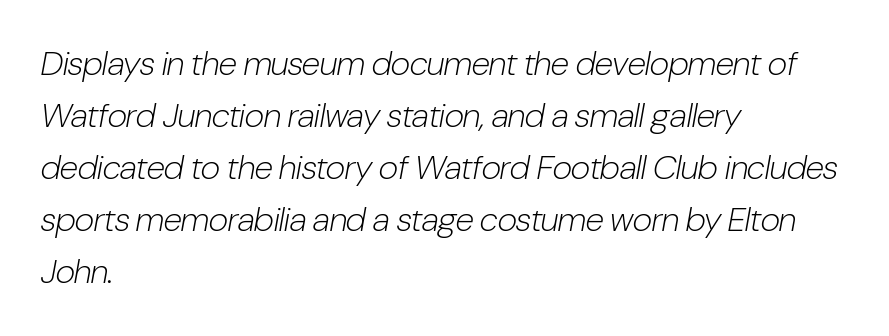
Q: Is the text bold? A: No.
Q: Is the text italic (slanted)? A: Yes, it leans right by about 10 degrees.
Q: Is the text underlined? A: No.
Q: How is the paragraph aligned? A: Left-aligned.
Q: Is the spacing between letters normal or unusually wide? A: Normal.
Q: Is the spacing between lines tight, normal or loose? A: Normal.
Q: Width (condensed, normal, or wide)? A: Condensed.
Q: Stroke contrast? A: Low.
Q: x-height? A: Medium.
Q: Monospaced? A: No.
